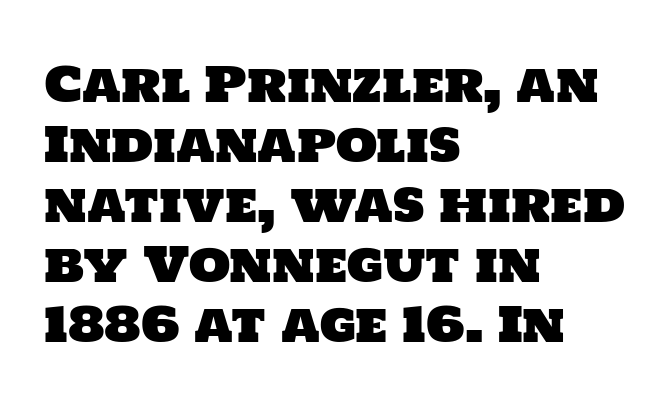
The image shows 48 px sans-serif type; set left-aligned, normal line spacing (1.25x), normal letter spacing, not underlined; low stroke contrast and a large x-height.
